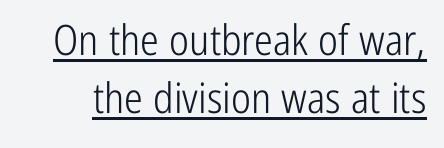
This is not heavy type; no bold has been used. Compared with undecorated copy, this sample adds a rule below the words. Style check: upright. Examine the stroke ends and you'll find no serifs. These lines are rendered in a variable-pitch font.
